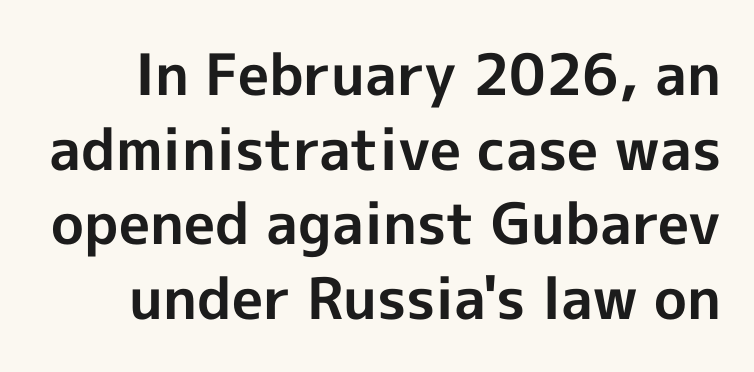
Q: Is the text bold? A: Yes.
Q: Is the text italic (slanted)? A: No, it is upright.
Q: Is the typeface a serif or a sans-serif typeface? A: Sans-serif.
Q: Is the text underlined? A: No.
Q: Is the spacing between letters normal or unusually wide? A: Normal.
Q: Is the spacing between lines tight, normal or loose? A: Normal.
Q: Width (condensed, normal, or wide)? A: Normal.
Q: x-height? A: Medium.
Q: Monospaced? A: No.
